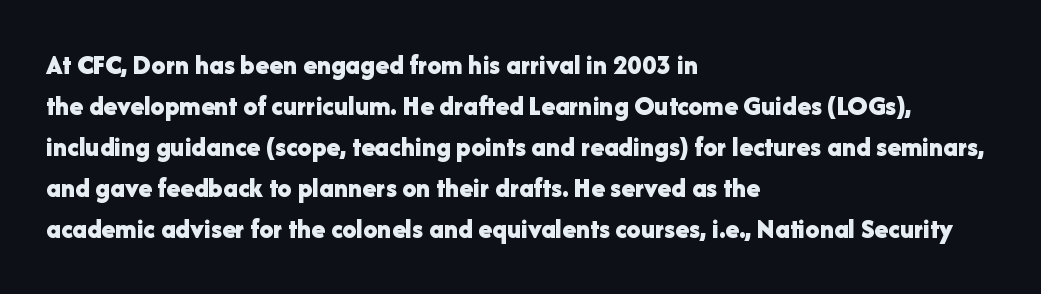
Q: Is the text bold? A: Yes.
Q: Is the text italic (slanted)? A: No, it is upright.
Q: Is the typeface a serif or a sans-serif typeface? A: Sans-serif.
Q: Is the text underlined? A: No.
Q: How is the paragraph aligned? A: Left-aligned.
Q: Is the spacing between letters normal or unusually wide? A: Normal.
Q: Is the spacing between lines tight, normal or loose? A: Normal.
Q: Width (condensed, normal, or wide)? A: Normal.
Q: Stroke contrast? A: Low.
Q: x-height? A: Medium.
Q: Monospaced? A: No.
